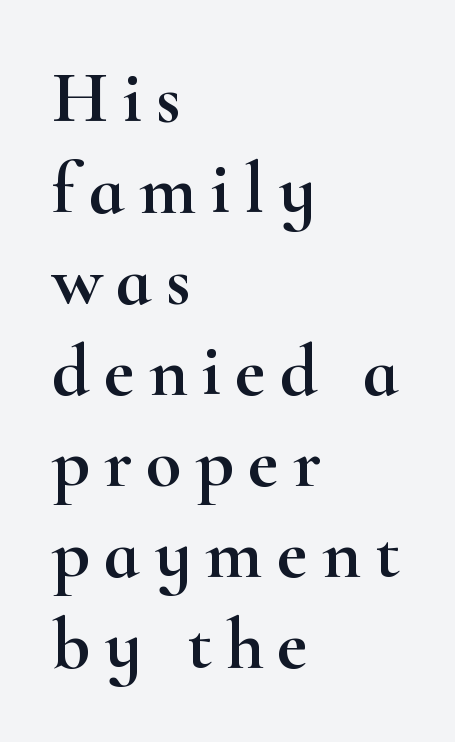
The image shows 74 px wide serif type, upright; set left-aligned, line spacing 1.23x, not underlined; high stroke contrast and a small x-height.
